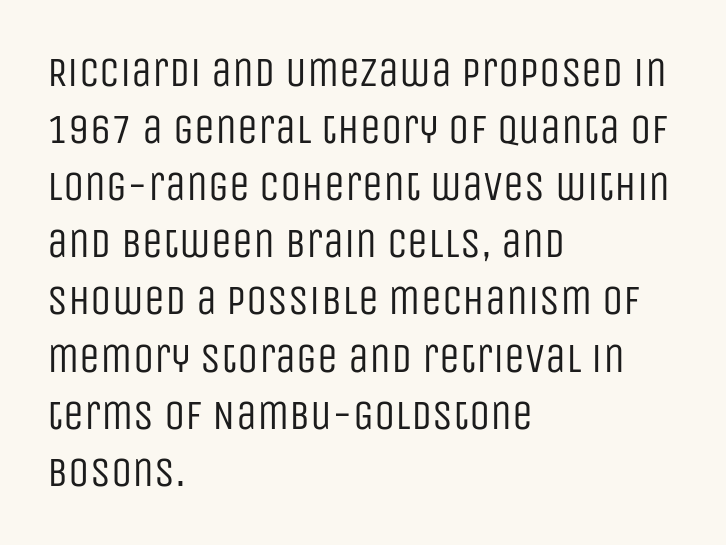
The image shows 42 px regular-weight, condensed sans-serif type, upright; set left-aligned, normal line spacing (1.36x), normal letter spacing, not underlined; low stroke contrast and a large x-height.
